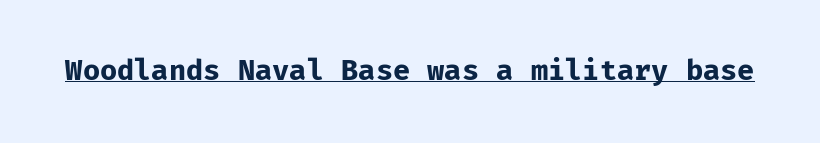
Posture: straight, roman, zero tilt. The sample's only ornament is a line tracing under the words. Here the designer chose a console-style face with uniform glyph widths. Its strokes are broad and dark, the hallmark of bold type.
